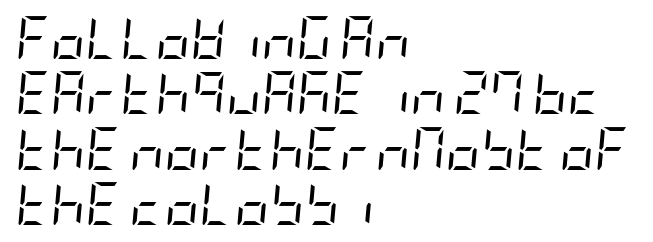
Q: Is the text bold? A: No.
Q: Is the text italic (slanted)? A: Yes, it leans right by about 5 degrees.
Q: Is the text underlined? A: No.
Q: How is the paragraph aligned? A: Left-aligned.
Q: Is the spacing between letters normal or unusually wide? A: Normal.
Q: Is the spacing between lines tight, normal or loose? A: Normal.
Q: Width (condensed, normal, or wide)? A: Condensed.
Q: Stroke contrast? A: Low.
Q: x-height? A: Large.
